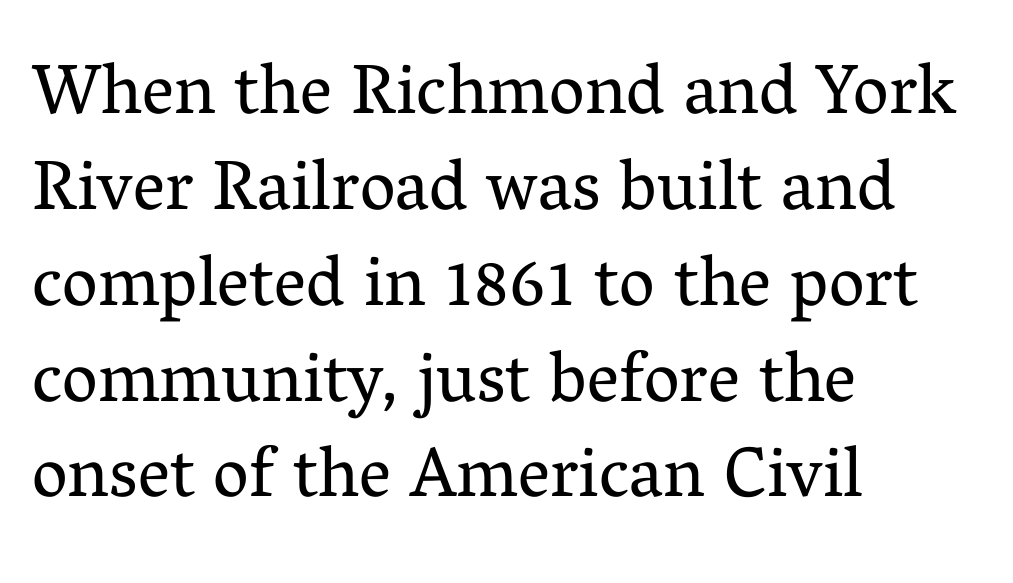
{"serif": "yes", "italic": "no", "bold": "no", "weight": "regular", "width": "normal", "stroke_contrast": "medium", "x_height": "medium", "monospaced": "no", "underline": "no", "align": "left", "line_spacing": "normal", "line_spacing_ratio": 1.35, "letter_spacing": "normal", "letter_spacing_em": 0.0, "glyph_px": 71}
